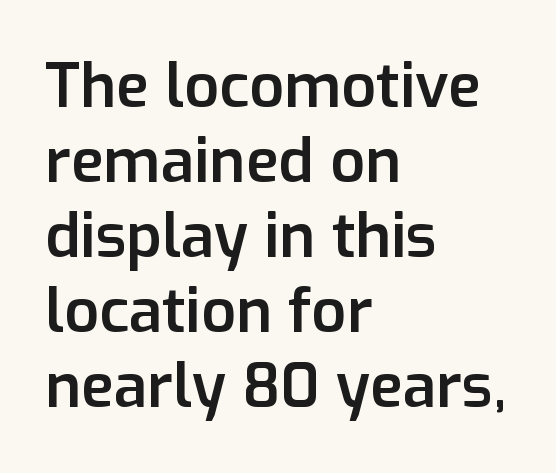
This is sans-serif lettering, the kind often seen on screens and signage. Type without underlining. The rendering keeps characters at their native spacing. This sample has the flowing, uneven cadence of proportional lettering. The strokes are fattened partway — semibold, not bold.
